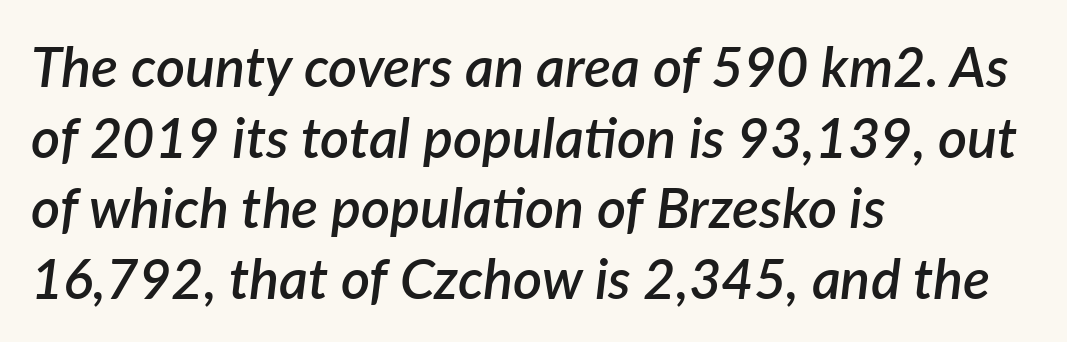
{"italic": "yes", "lean": "right", "slant_degrees": 7, "bold": "semi", "weight": "semibold", "width": "normal", "stroke_contrast": "low", "x_height": "medium", "monospaced": "no", "underline": "no", "align": "left", "line_spacing": "normal", "line_spacing_ratio": 1.26, "letter_spacing": "normal", "letter_spacing_em": 0.0, "glyph_px": 56}
